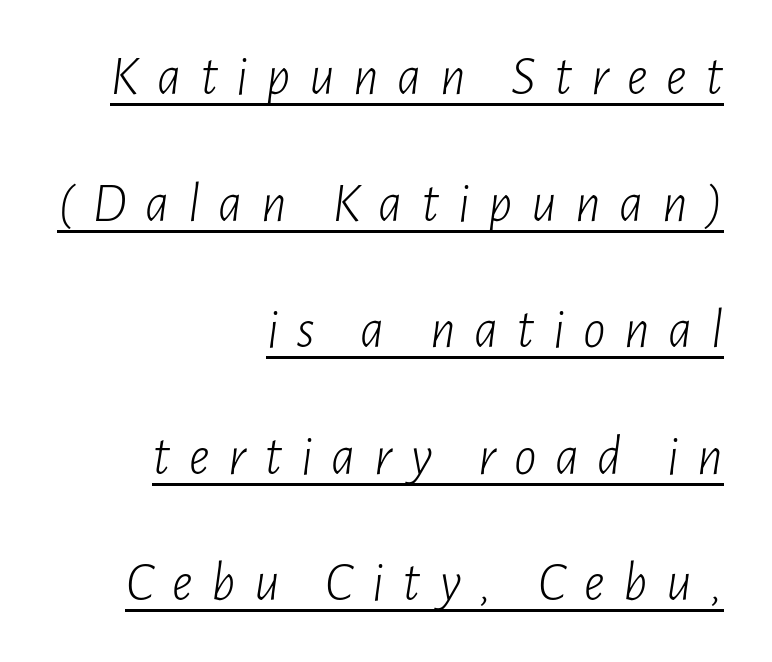
Q: Is the text bold? A: No.
Q: Is the text italic (slanted)? A: Yes, it leans right by about 7 degrees.
Q: Is the text underlined? A: Yes.
Q: How is the paragraph aligned? A: Right-aligned.
Q: Is the spacing between letters normal or unusually wide? A: Unusually wide.
Q: Is the spacing between lines tight, normal or loose? A: Loose.
Q: Width (condensed, normal, or wide)? A: Condensed.
Q: Stroke contrast? A: Low.
Q: x-height? A: Medium.
Q: Monospaced? A: No.
